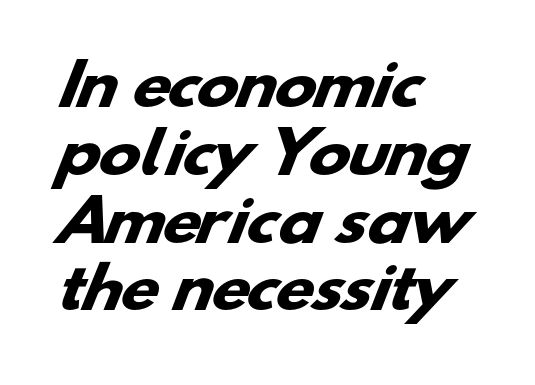
{"serif": "no", "bold": "yes", "weight": "heavy", "width": "wide", "stroke_contrast": "low", "x_height": "small", "monospaced": "no", "underline": "no", "align": "left", "line_spacing_ratio": 1.21, "letter_spacing": "normal", "letter_spacing_em": 0.0, "glyph_px": 56}
